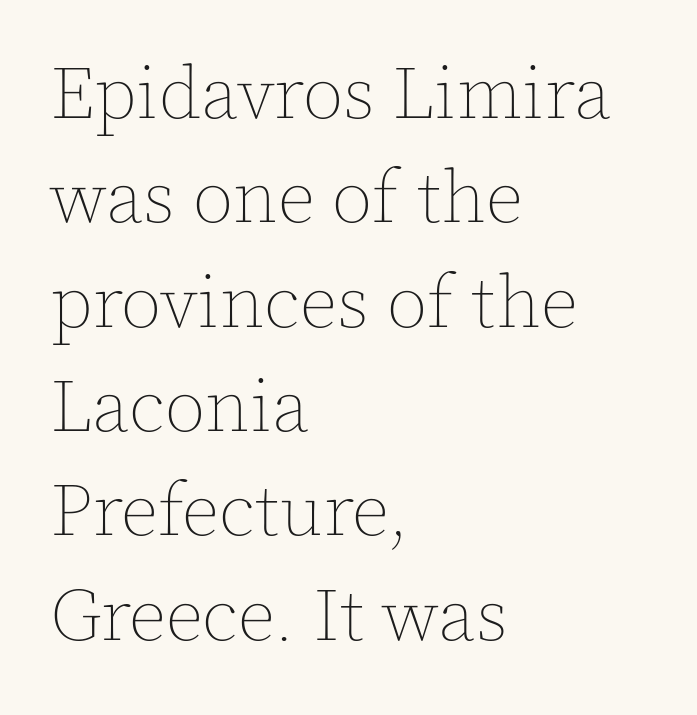
Q: Is the text bold? A: No.
Q: Is the text italic (slanted)? A: No, it is upright.
Q: Is the text underlined? A: No.
Q: How is the paragraph aligned? A: Left-aligned.
Q: Is the spacing between letters normal or unusually wide? A: Normal.
Q: Is the spacing between lines tight, normal or loose? A: Normal.
Q: Width (condensed, normal, or wide)? A: Normal.
Q: x-height? A: Medium.
Q: Monospaced? A: No.
